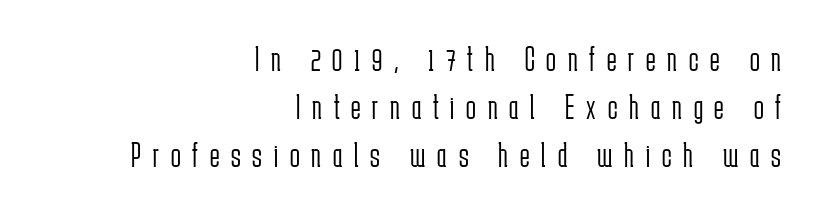
{"serif": "no", "italic": "no", "bold": "no", "weight": "light", "width": "condensed", "stroke_contrast": "low", "x_height": "medium", "monospaced": "no", "underline": "no", "align": "right", "line_spacing": "normal", "line_spacing_ratio": 1.34, "letter_spacing": "wide", "letter_spacing_em": 0.33, "glyph_px": 36}
